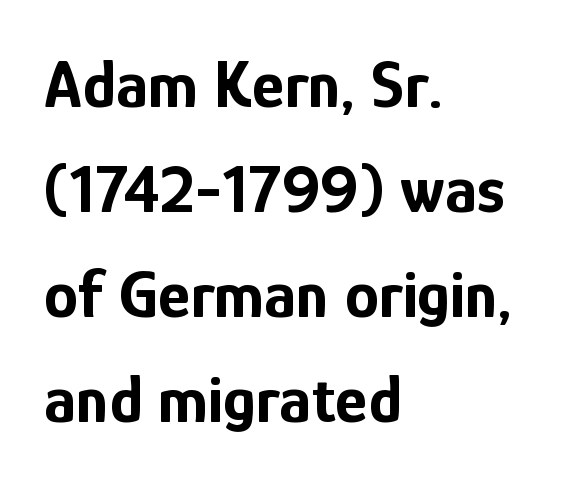
The image shows 69 px bold, condensed sans-serif type, upright; set left-aligned, normal line spacing (1.52x), normal letter spacing, not underlined; low stroke contrast and a medium x-height.
